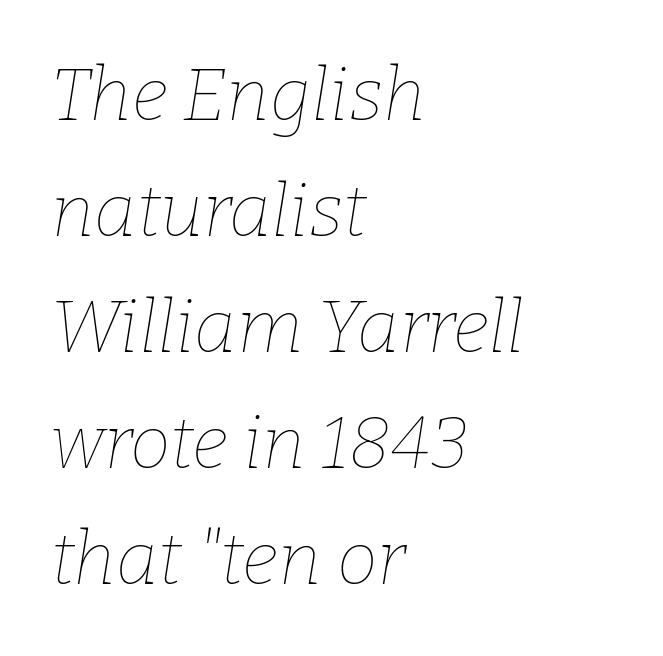
{"italic": "yes", "lean": "right", "slant_degrees": 9, "bold": "no", "weight": "thin", "width": "normal", "stroke_contrast": "low", "x_height": "medium", "monospaced": "no", "underline": "no", "align": "left", "line_spacing": "normal", "line_spacing_ratio": 1.59, "letter_spacing": "normal", "letter_spacing_em": 0.0, "glyph_px": 73}
